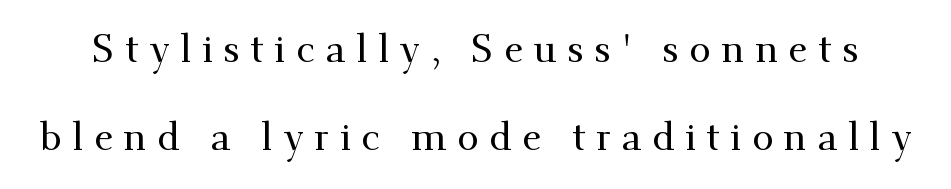
Compared with typical paragraphs, the rows here are farther apart. Spacing between characters has been opened up far beyond the box default. The letters advance in unequal steps, a hallmark of proportional type. Notice how the stems are strictly vertical — no italics here.
